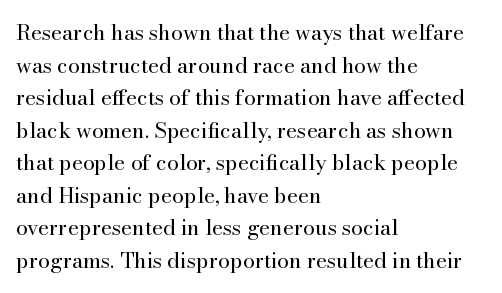
The axis of the letterforms is exactly vertical. Here the glyphs are tracked normally, forming tight word shapes. Descenders hang freely into open space. Line beginnings align vertically; line endings do not. The rows are spaced the way most documents space them.
